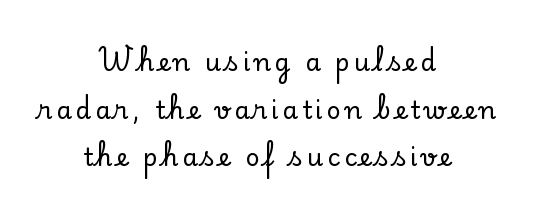
Q: Is the text italic (slanted)? A: No, it is upright.
Q: Is the text underlined? A: No.
Q: How is the paragraph aligned? A: Centered.
Q: Is the spacing between lines tight, normal or loose? A: Loose.
